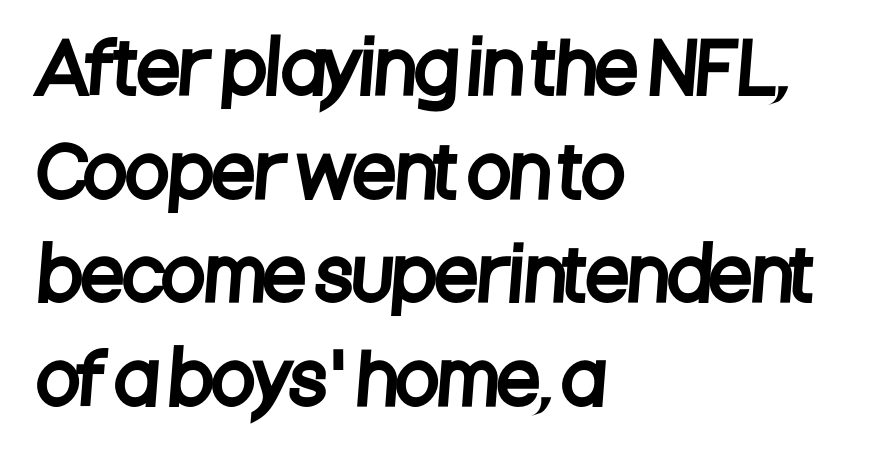
{"serif": "no", "width": "condensed", "stroke_contrast": "low", "x_height": "large", "monospaced": "no", "underline": "no", "align": "left", "line_spacing": "normal", "line_spacing_ratio": 1.48, "letter_spacing": "normal", "letter_spacing_em": 0.0, "glyph_px": 70}
